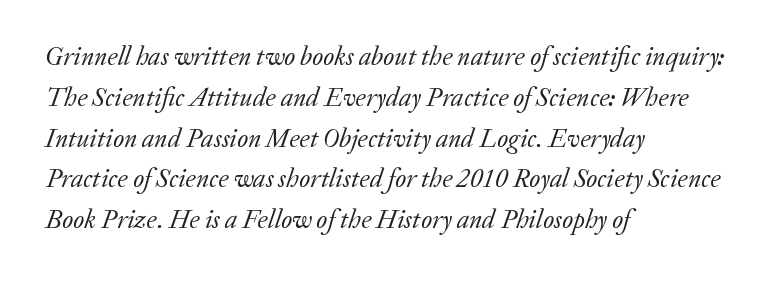
{"italic": "yes", "lean": "right", "slant_degrees": 20, "bold": "no", "underline": "no", "align": "left", "line_spacing": "normal", "line_spacing_ratio": 1.57, "letter_spacing": "normal", "letter_spacing_em": 0.0, "glyph_px": 26}
